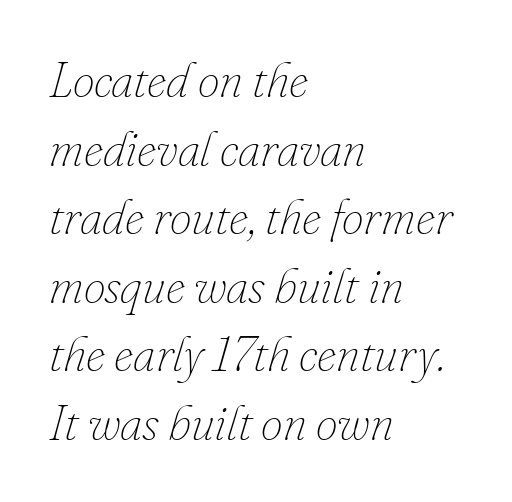
In terms of letterspacing, this is plain default setting. Unmarked baselines from the first word to the last. Casual observation: everything's shoved over to the left. Italic: yes, the glyphs are oblique.
